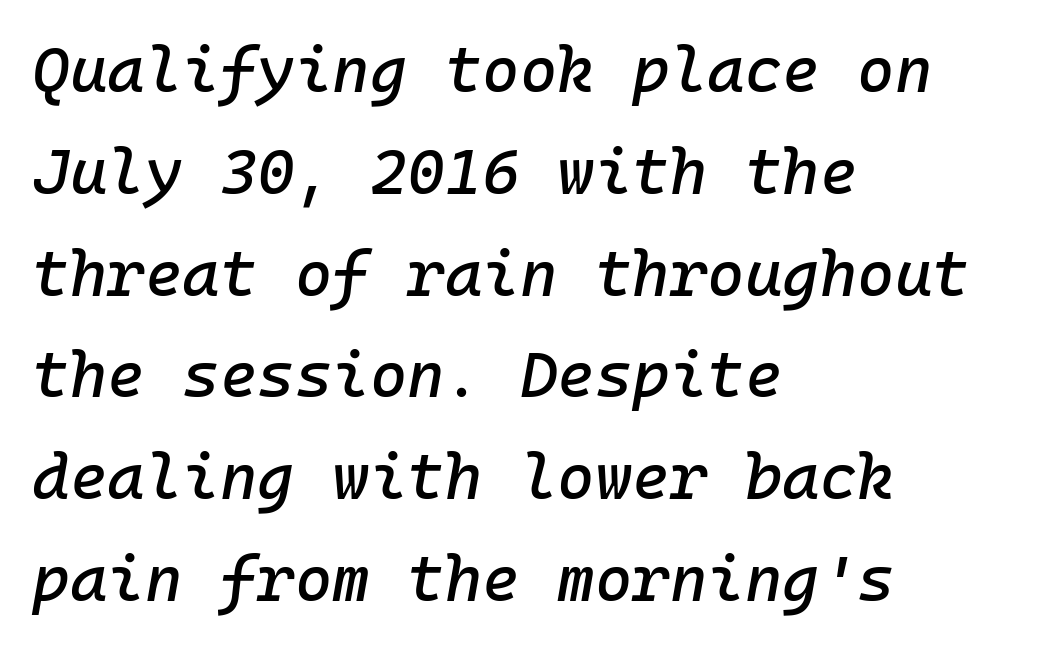
Q: Is the text italic (slanted)? A: Yes, it leans right by about 10 degrees.
Q: Is the text underlined? A: No.
Q: How is the paragraph aligned? A: Left-aligned.
Q: Is the spacing between letters normal or unusually wide? A: Normal.
Q: Is the spacing between lines tight, normal or loose? A: Normal.
Q: Width (condensed, normal, or wide)? A: Normal.
Q: Stroke contrast? A: Low.
Q: x-height? A: Medium.
Q: Monospaced? A: Yes.
